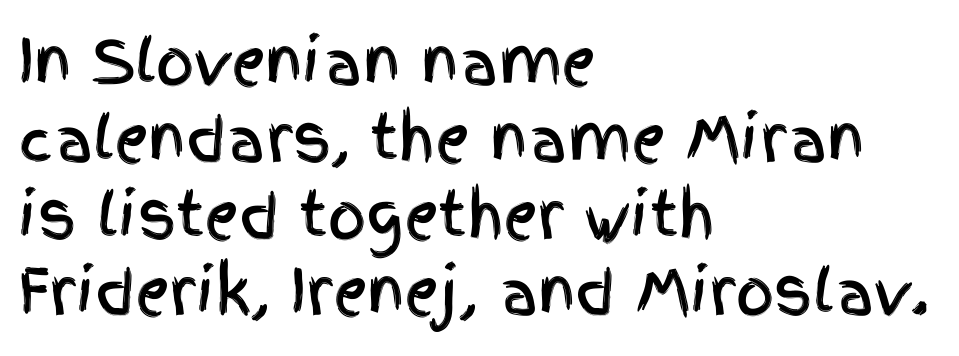
Q: Is the text italic (slanted)? A: No, it is upright.
Q: Is the typeface a serif or a sans-serif typeface? A: Sans-serif.
Q: Is the text underlined? A: No.
Q: How is the paragraph aligned? A: Left-aligned.
Q: Is the spacing between letters normal or unusually wide? A: Normal.
Q: Is the spacing between lines tight, normal or loose? A: Normal.
Q: Width (condensed, normal, or wide)? A: Condensed.
Q: x-height? A: Large.
Q: Monospaced? A: No.
